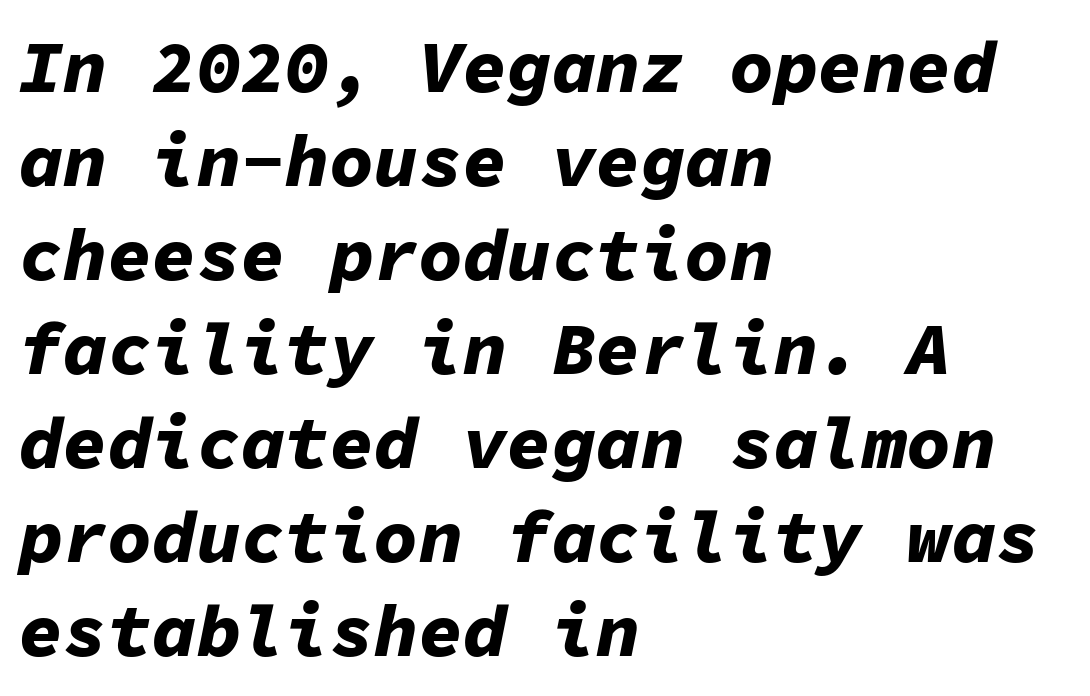
Each new line begins a customary step beneath the previous one. Layout note: lines flush left. Does extra space separate the letters? No, they use regular spacing. Descender tails drop into unmarked territory. This sample has the even, mechanical cadence of fixed-width lettering.
